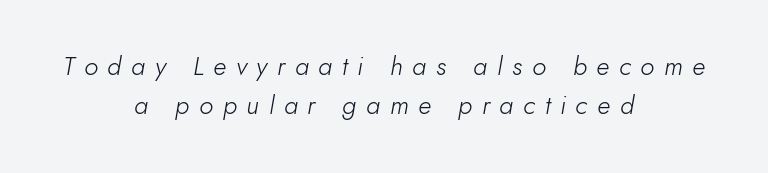
Q: Is the text bold? A: No.
Q: Is the text italic (slanted)? A: Yes, it leans right by about 10 degrees.
Q: Is the text underlined? A: No.
Q: How is the paragraph aligned? A: Centered.
Q: Is the spacing between letters normal or unusually wide? A: Unusually wide.
Q: Is the spacing between lines tight, normal or loose? A: Normal.
